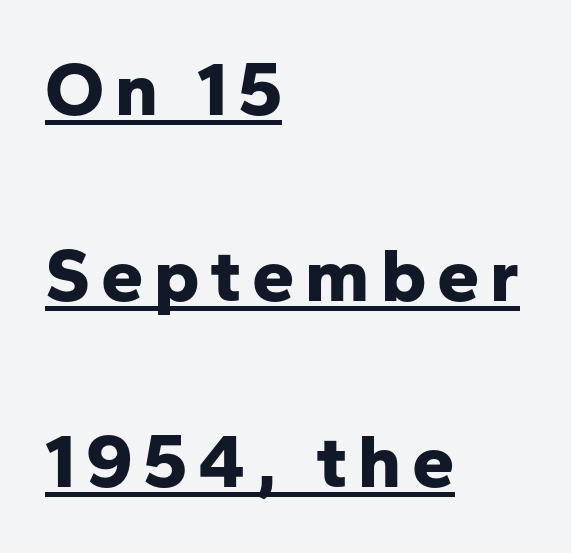
Layout note: lines flush left. Note: no serifs on the glyphs. The font's upright variant was chosen for this text. Does the leading feel generous? Absolutely, it's lavish. As a designer I'd log this as weight 700, bold. Proportional: the letters do not fall into vertical columns.
